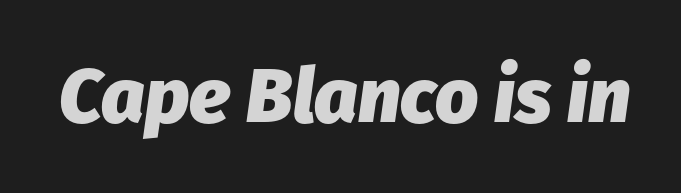
{"italic": "yes", "lean": "right", "slant_degrees": 8, "bold": "yes", "weight": "heavy", "width": "normal", "stroke_contrast": "low", "x_height": "medium", "monospaced": "no", "underline": "no", "letter_spacing": "normal", "letter_spacing_em": 0.0, "glyph_px": 76}
